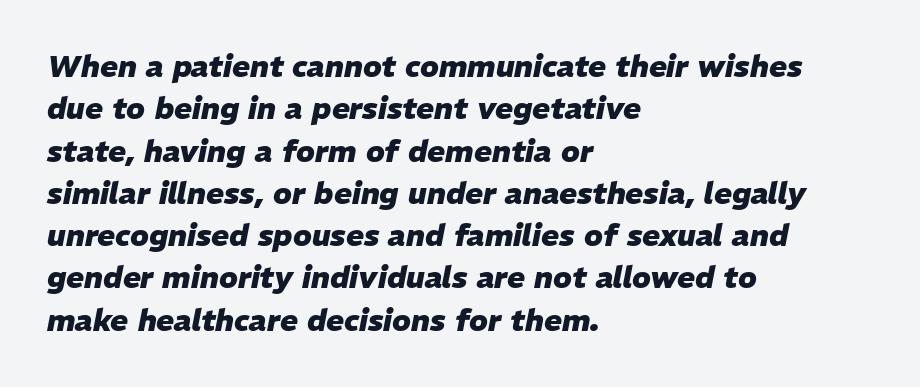
{"italic": "yes", "lean": "right", "slant_degrees": 11, "bold": "yes", "weight": "heavy", "width": "normal", "stroke_contrast": "low", "x_height": "medium", "monospaced": "no", "underline": "no", "align": "left", "line_spacing": "normal", "line_spacing_ratio": 1.41, "letter_spacing": "normal", "letter_spacing_em": 0.0, "glyph_px": 30}
